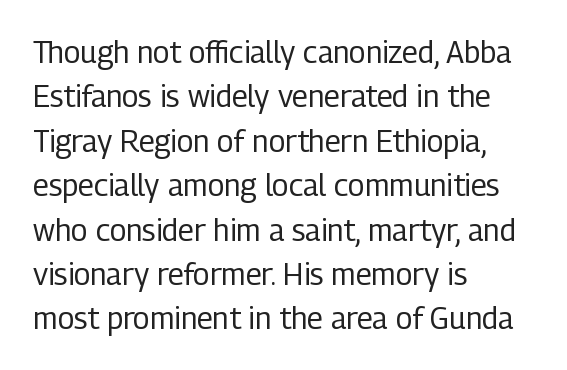
The image shows 30 px regular-weight, condensed sans-serif type, upright; set left-aligned, normal line spacing (1.48x), normal letter spacing, not underlined; low stroke contrast and a medium x-height.
